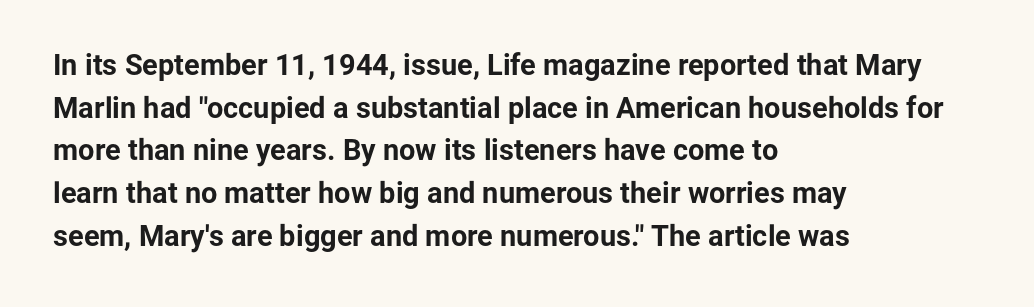
Spacing verdict: proportional, widths tailored to each character. Check where the strokes stop: nothing finishes them off — pure sans. Which margin do the lines hug? The left one — the right edge is uneven. The face used here has the dense, thick strokes of a bold.
